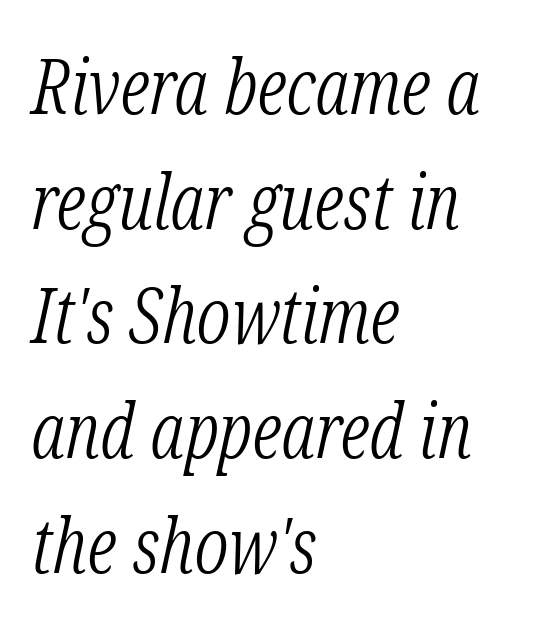
{"serif": "yes", "italic": "yes", "lean": "right", "slant_degrees": 12, "bold": "no", "weight": "light", "width": "condensed", "stroke_contrast": "low", "x_height": "medium", "monospaced": "no", "underline": "no", "align": "left", "line_spacing": "normal", "line_spacing_ratio": 1.49, "letter_spacing": "normal", "letter_spacing_em": 0.0, "glyph_px": 77}
